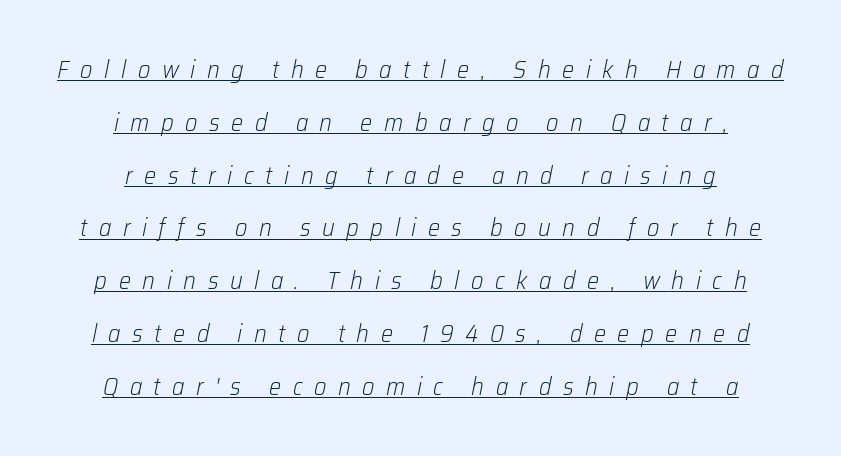
{"italic": "yes", "lean": "right", "slant_degrees": 12, "bold": "no", "underline": "yes", "align": "center", "line_spacing": "loose", "line_spacing_ratio": 2.2, "letter_spacing": "wide", "letter_spacing_em": 0.48, "glyph_px": 24}
